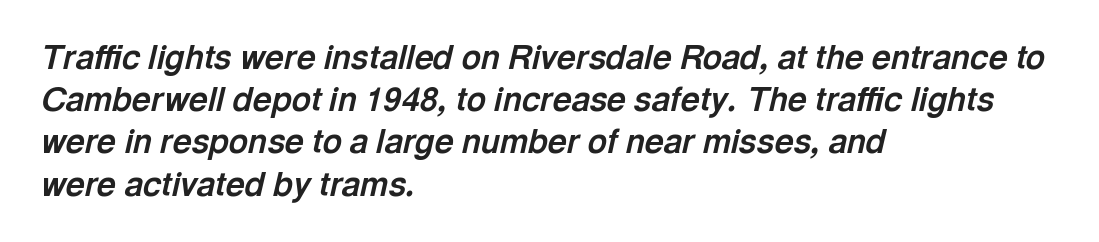
The image shows 33 px bold type, italic (leaning right); set left-aligned, normal line spacing (1.28x), normal letter spacing, not underlined; a medium x-height.
